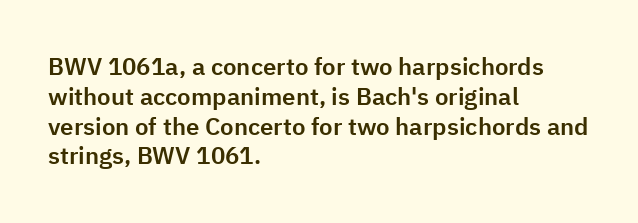
{"italic": "no", "underline": "no", "align": "left", "line_spacing_ratio": 1.24, "letter_spacing": "normal", "letter_spacing_em": 0.0, "glyph_px": 24}
